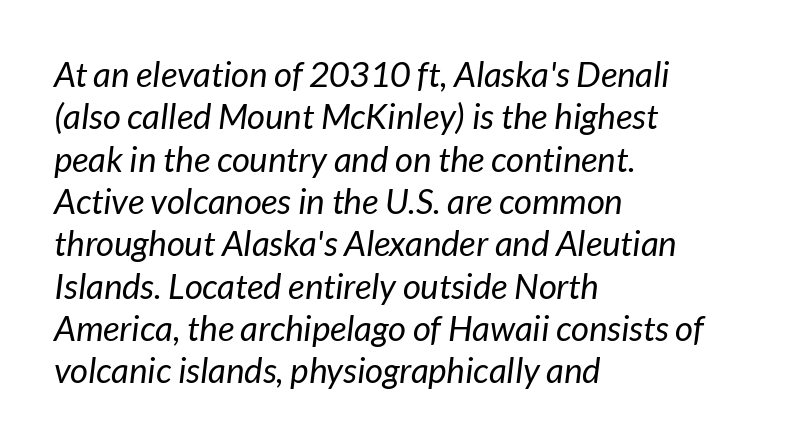
Stems and bowls with no extra thickness — not bold. The face used here is proportionally spaced, like ordinary book or web type. Caption: standard tracking, unaltered. Rule under the text: the space is simply empty. Serifs: no, the terminals of the letterforms are clean.
